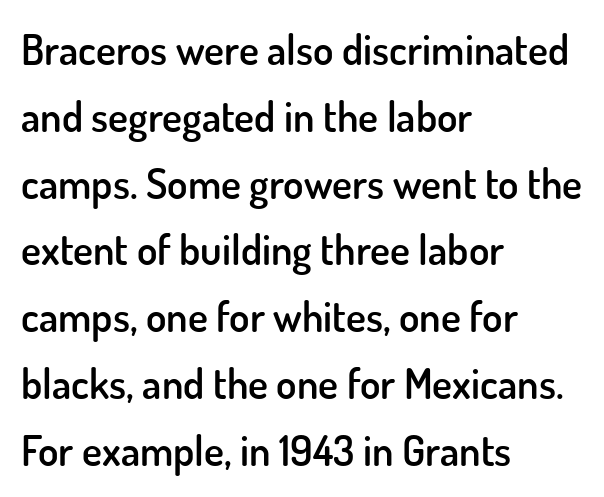
{"serif": "no", "italic": "no", "bold": "semi", "weight": "semibold", "width": "normal", "stroke_contrast": "low", "x_height": "small", "monospaced": "no", "underline": "no", "align": "left", "line_spacing": "normal", "line_spacing_ratio": 1.59, "letter_spacing": "normal", "letter_spacing_em": 0.0, "glyph_px": 42}
